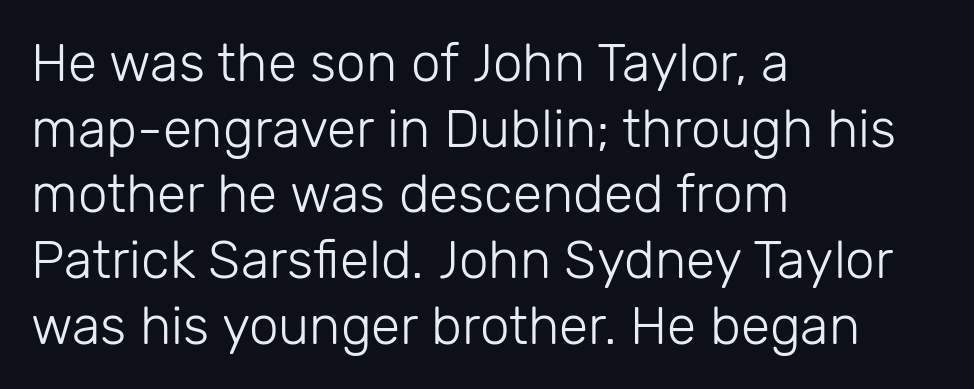
Check the space under the baseline: it is left empty. The paragraph has a hard left edge and a soft right edge. No letter is thick-stroked: the sample isn't bold. Nobody touched the tracking dial on this one. Note the varied advance widths — an 'i' is clearly narrower than an 'm'.
